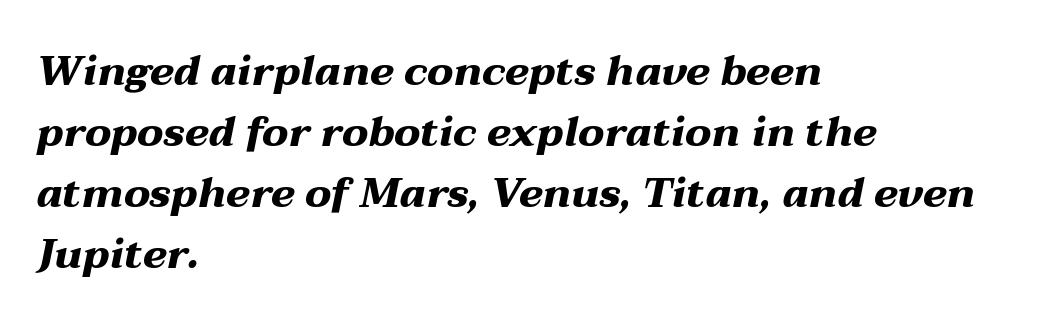
{"italic": "yes", "lean": "right", "slant_degrees": 12, "bold": "yes", "weight": "heavy", "width": "wide", "stroke_contrast": "medium", "x_height": "medium", "monospaced": "no", "underline": "no", "align": "left", "line_spacing": "normal", "line_spacing_ratio": 1.49, "letter_spacing": "normal", "letter_spacing_em": 0.0, "glyph_px": 41}
